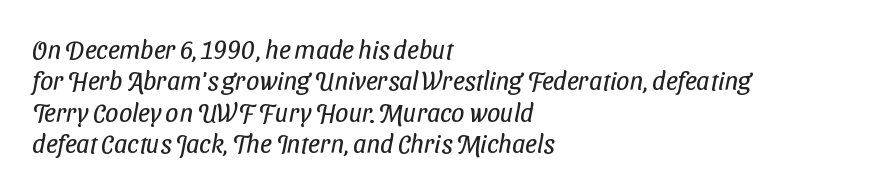
{"bold": "no", "underline": "no", "align": "left", "line_spacing_ratio": 1.21, "letter_spacing": "normal", "letter_spacing_em": 0.0, "glyph_px": 26}
